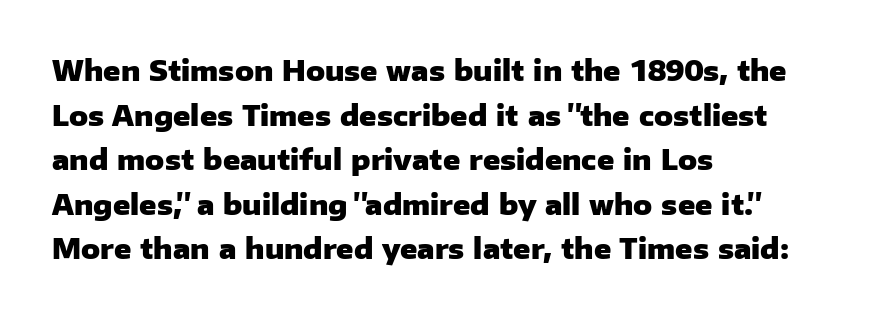
{"serif": "no", "italic": "no", "bold": "yes", "weight": "heavy", "width": "normal", "stroke_contrast": "low", "x_height": "medium", "monospaced": "no", "underline": "no", "align": "left", "line_spacing": "normal", "line_spacing_ratio": 1.59, "letter_spacing": "normal", "letter_spacing_em": 0.0, "glyph_px": 28}
